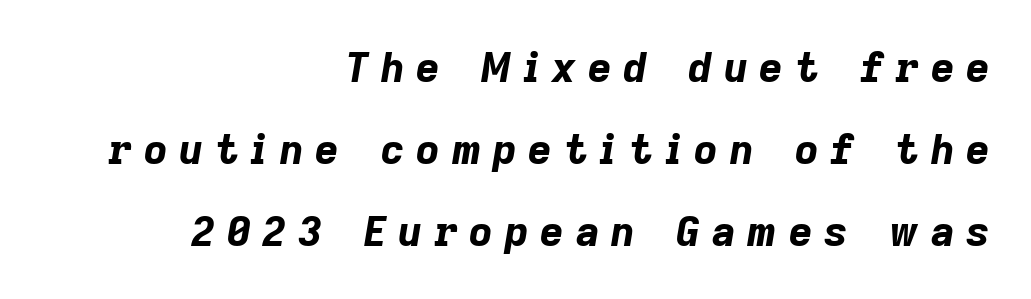
Someone cranked the tracking dial way up on this one. Look at the stroke-to-counter ratio: heavy, a bold. Descenders hang freely into open space. This sample has the flowing, uneven cadence of proportional lettering. Line spacing here is loose.
